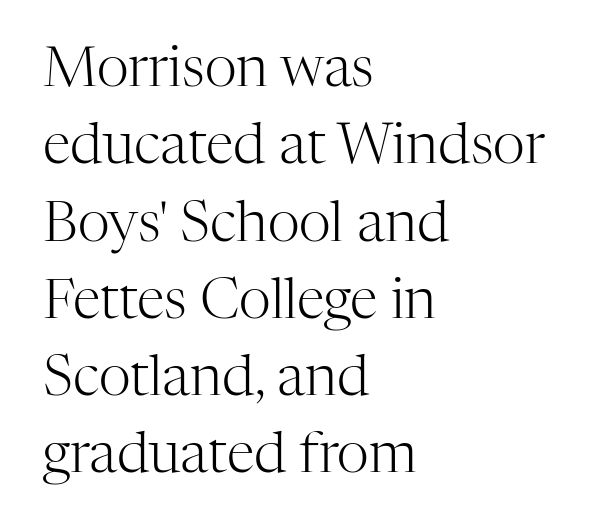
{"serif": "yes", "italic": "no", "bold": "no", "weight": "light", "width": "normal", "stroke_contrast": "high", "x_height": "medium", "monospaced": "no", "underline": "no", "align": "left", "line_spacing": "normal", "line_spacing_ratio": 1.38, "letter_spacing": "normal", "letter_spacing_em": 0.0, "glyph_px": 56}
